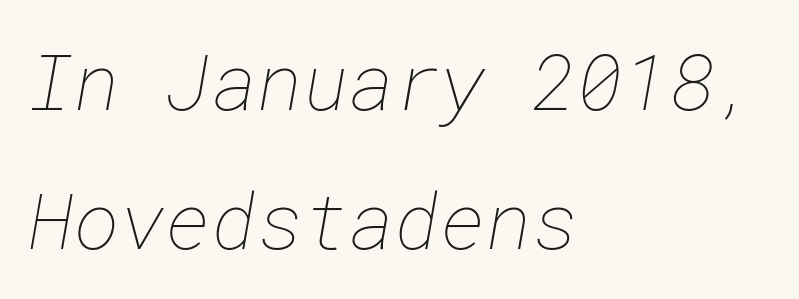
The image shows 78 px thin type; set left-aligned, line spacing 1.78x, normal letter spacing, not underlined; low stroke contrast and a medium x-height.
